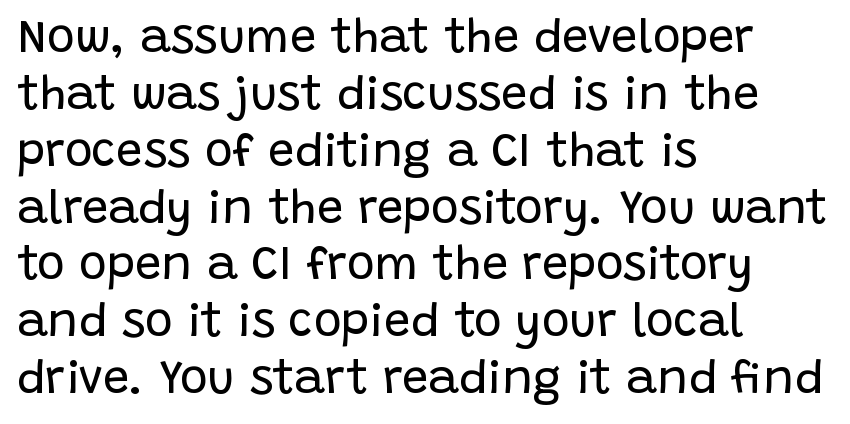
{"serif": "no", "italic": "no", "bold": "no", "weight": "regular", "width": "normal", "stroke_contrast": "low", "x_height": "large", "monospaced": "no", "underline": "no", "align": "left", "line_spacing_ratio": 1.21, "letter_spacing": "normal", "letter_spacing_em": 0.0, "glyph_px": 47}
